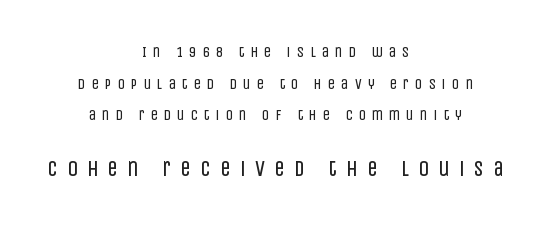
Which chunk is bigger? The second one — the bottom block dwarfs the top. The rendering inserts visible extra space after every character. The glyphs are unaccompanied by any horizontal stroke below them. Rendered with straight, roman letterforms. Leading: increased.
